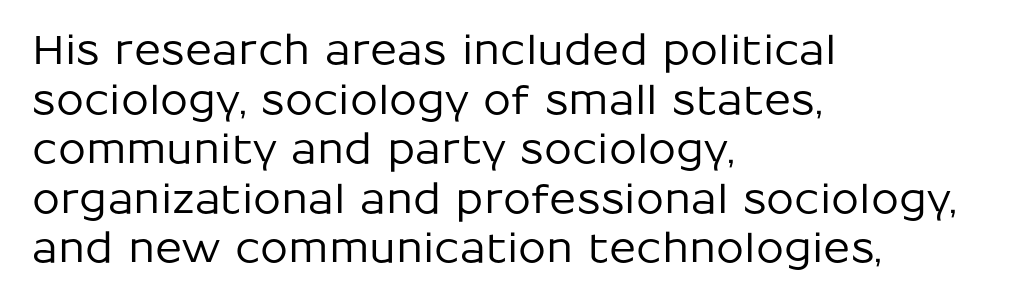
The passage shown is typed in a proportional face where columns would drift. Any mark beneath the type? The region is blank. The lines in this sample share a left origin and differ only in where they stop. Look at the bottom of the vertical strokes: they stop flat, with no serifs. Ascenders rise straight up at ninety degrees.
